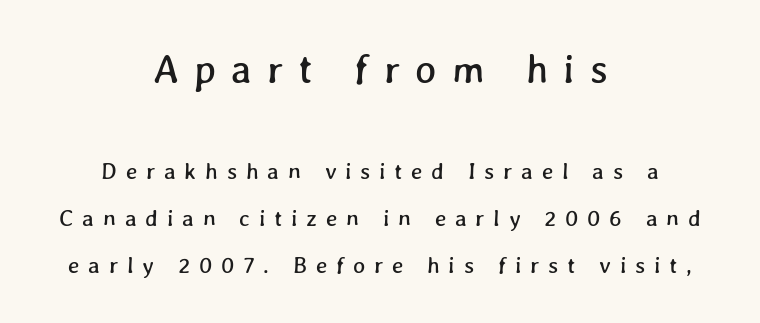
The image shows 40 px text type; set centered, loose line spacing (2.03x), unusually wide letter spacing (+0.38 em), not underlined; the first (top) block is 1.74x larger; low stroke contrast and a medium x-height.
